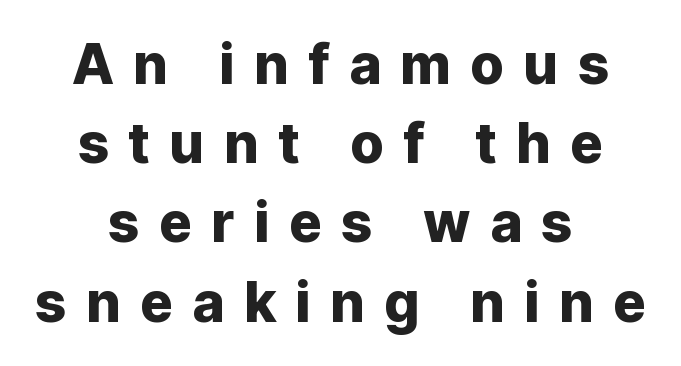
The image shows 55 px sans-serif type, upright; set centered, normal line spacing (1.44x), unusually wide letter spacing (+0.35 em), not underlined; low stroke contrast and a medium x-height.
